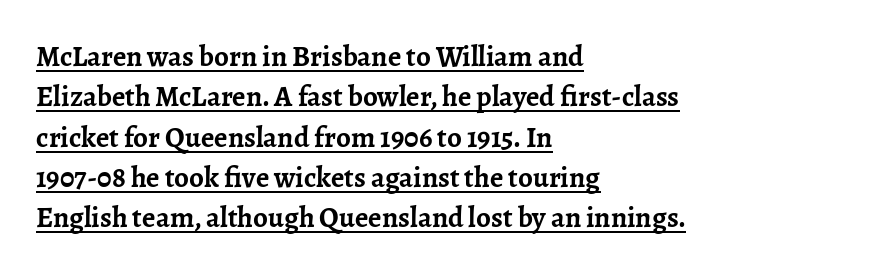
Every word sits above its own underline. You can tell it's not italic because the verticals are truly vertical. Each letter keeps its own natural width here, so spacing adapts to shape. Type style note: has serifs. The lines sit at an ordinary, default distance from one another. The letters are bold, with thick, heavy strokes.
